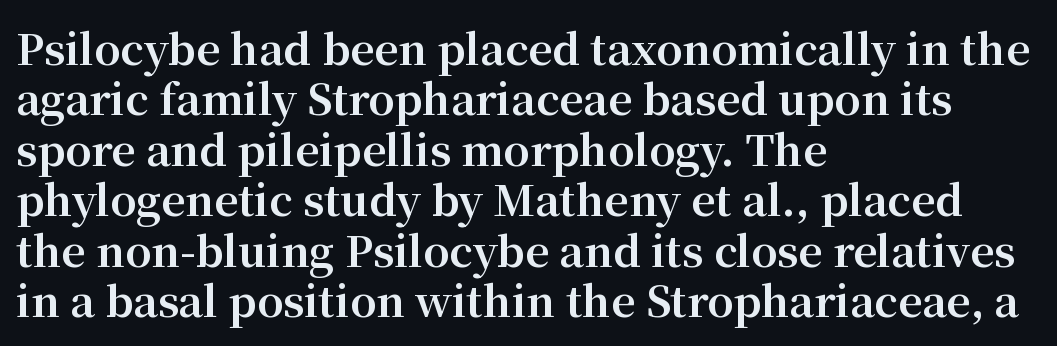
The image shows 42 px bold serif type, upright; set left-aligned, line spacing 1.2x, normal letter spacing, not underlined; medium stroke contrast and a medium x-height.
